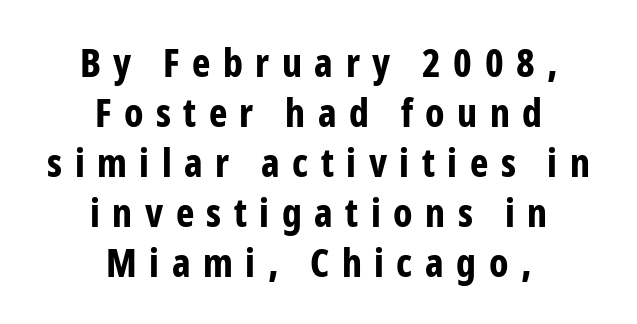
{"serif": "no", "italic": "no", "bold": "yes", "weight": "bold", "width": "condensed", "stroke_contrast": "low", "x_height": "medium", "monospaced": "no", "underline": "no", "align": "center", "line_spacing": "normal", "line_spacing_ratio": 1.28, "letter_spacing": "wide", "letter_spacing_em": 0.32, "glyph_px": 39}
